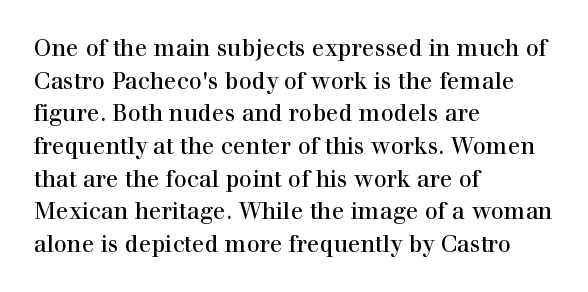
{"italic": "no", "underline": "no", "align": "left", "line_spacing": "normal", "line_spacing_ratio": 1.42, "letter_spacing": "normal", "letter_spacing_em": 0.0, "glyph_px": 23}
